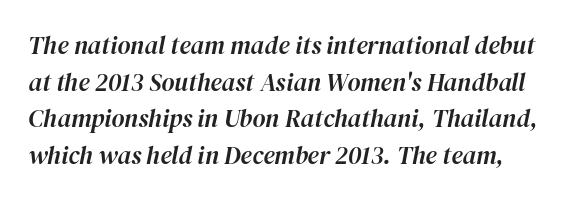
{"italic": "yes", "lean": "right", "slant_degrees": 12, "underline": "no", "line_spacing": "normal", "line_spacing_ratio": 1.47, "letter_spacing": "normal", "letter_spacing_em": 0.0, "glyph_px": 25}
